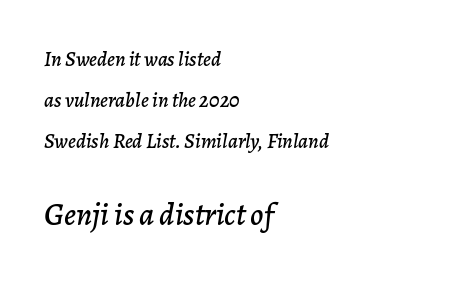
{"italic": "yes", "lean": "right", "slant_degrees": 7, "width": "normal", "stroke_contrast": "low", "x_height": "medium", "monospaced": "no", "underline": "no", "align": "left", "line_spacing": "loose", "line_spacing_ratio": 1.95, "letter_spacing": "normal", "letter_spacing_em": 0.0, "larger_block": "second", "size_ratio": 1.52, "glyph_px": 32}
